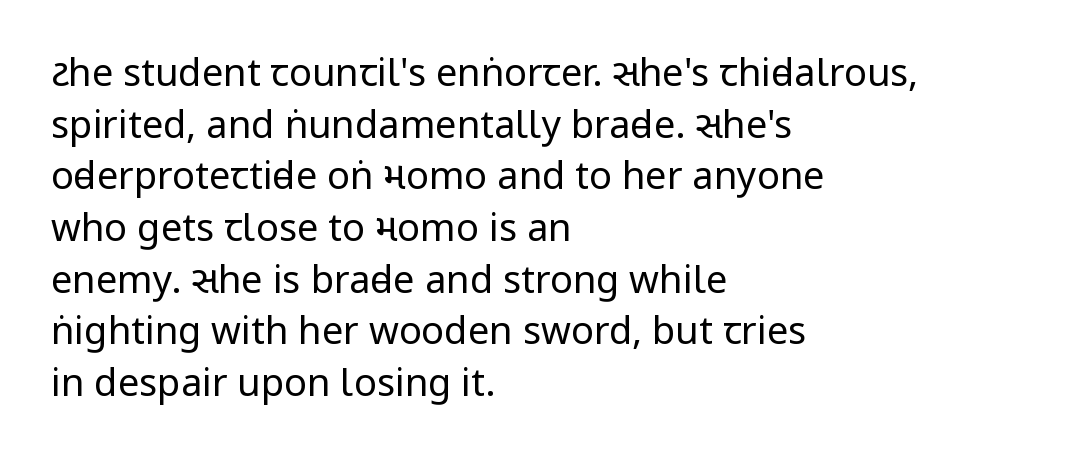
Q: Is the text bold? A: No.
Q: Is the text italic (slanted)? A: No, it is upright.
Q: Is the typeface a serif or a sans-serif typeface? A: Sans-serif.
Q: Is the text underlined? A: No.
Q: How is the paragraph aligned? A: Left-aligned.
Q: Is the spacing between letters normal or unusually wide? A: Normal.
Q: Is the spacing between lines tight, normal or loose? A: Normal.
Q: Width (condensed, normal, or wide)? A: Condensed.
Q: Stroke contrast? A: Low.
